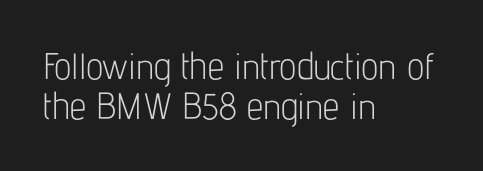
The image shows 37 px light, condensed sans-serif type, upright; set left-aligned, tight line spacing (1.08x), normal letter spacing, not underlined; low stroke contrast and a medium x-height.
